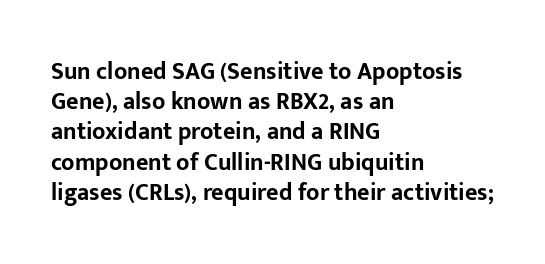
{"italic": "no", "bold": "yes", "underline": "no", "align": "left", "line_spacing": "normal", "line_spacing_ratio": 1.26, "letter_spacing": "normal", "letter_spacing_em": 0.0, "glyph_px": 24}
